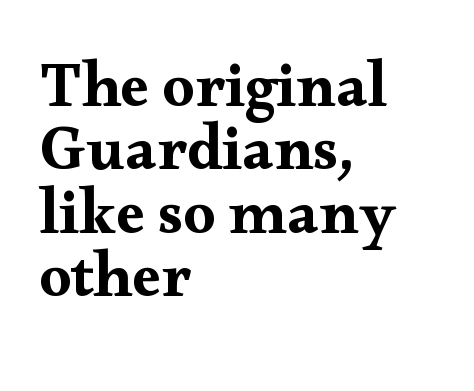
The image shows 64 px wide serif type, upright; set left-aligned, tight line spacing (0.99x), normal letter spacing, not underlined; medium stroke contrast and a small x-height.
